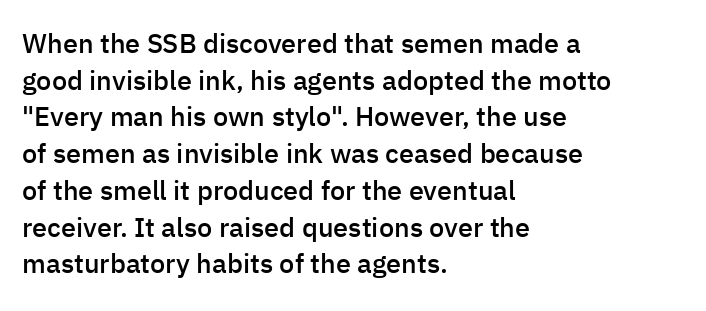
Successive baselines arrive at the customary interval. Nothing unusual about the tracking: characters are spaced as the font intends. Clear beneath every line of the passage. The lettering stays uniformly vertical, giving the passage a roman look. A somewhat darkened texture: the type is semibold rather than bold. Left-aligned paragraph, ragged on the right.
